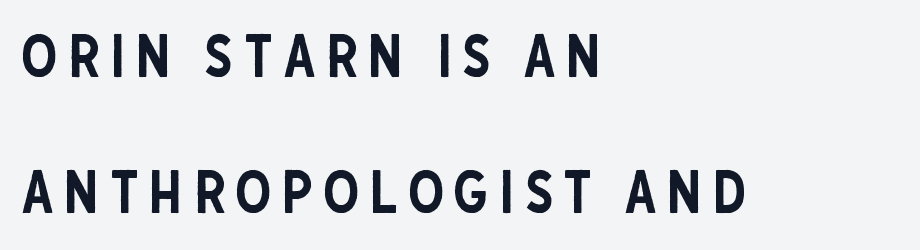
Q: Is the text italic (slanted)? A: No, it is upright.
Q: Is the typeface a serif or a sans-serif typeface? A: Sans-serif.
Q: Is the text underlined? A: No.
Q: How is the paragraph aligned? A: Left-aligned.
Q: Is the spacing between lines tight, normal or loose? A: Loose.
Q: Width (condensed, normal, or wide)? A: Condensed.
Q: Stroke contrast? A: Low.
Q: x-height? A: Large.
Q: Monospaced? A: No.
